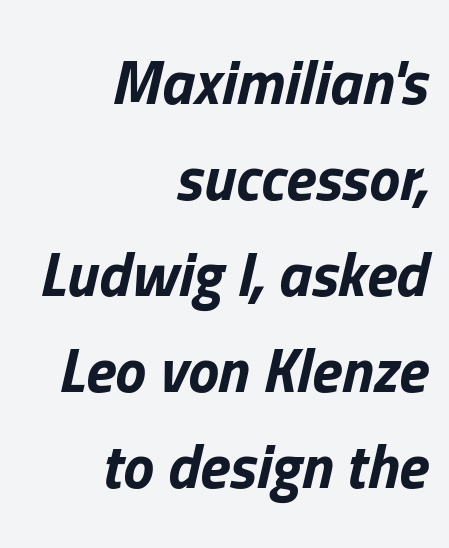
{"italic": "yes", "lean": "right", "slant_degrees": 13, "bold": "yes", "weight": "bold", "width": "normal", "stroke_contrast": "low", "x_height": "medium", "monospaced": "no", "underline": "no", "align": "right", "line_spacing": "normal", "line_spacing_ratio": 1.55, "letter_spacing": "normal", "letter_spacing_em": 0.0, "glyph_px": 62}
